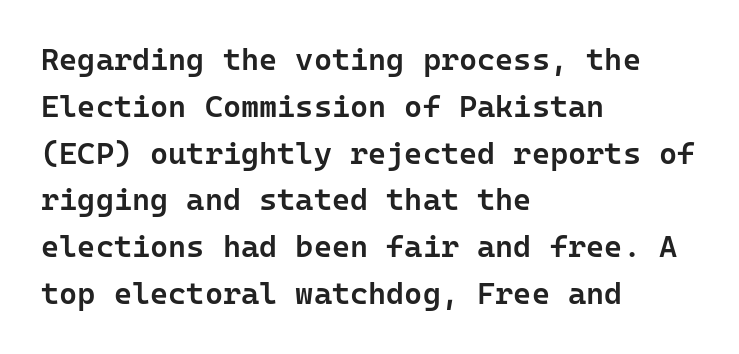
This sample has the even, mechanical cadence of fixed-width lettering. Compared with typical paragraphs, the rows here are spaced about the same. The horizontal fit of the characters is conventional and even. Each row of text sits above clean, open space.
